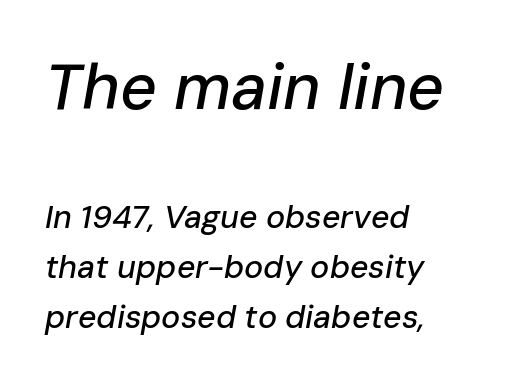
The image shows 64 px text type, italic (leaning right); set left-aligned, normal line spacing (1.56x), normal letter spacing, not underlined; the first (top) block is 2.0x larger; low stroke contrast and a medium x-height.
